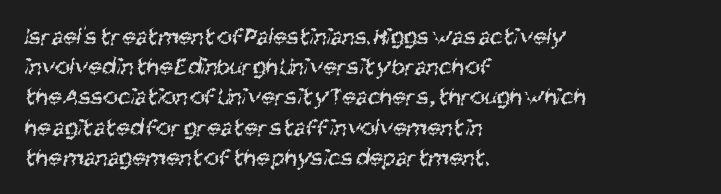
{"bold": "no", "underline": "no", "align": "left", "line_spacing_ratio": 1.21, "letter_spacing": "normal", "letter_spacing_em": 0.0, "glyph_px": 25}
